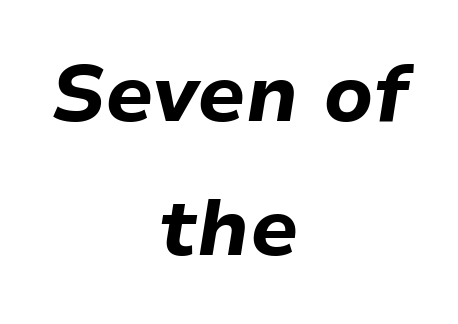
The image shows 79 px bold type, italic (leaning right); set centered, normal line spacing (1.69x), normal letter spacing, not underlined; low stroke contrast and a medium x-height.
